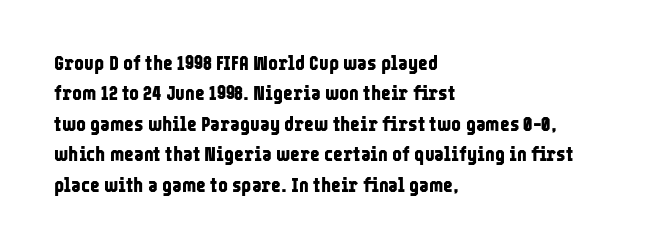
{"italic": "no", "bold": "yes", "underline": "no", "align": "left", "line_spacing": "normal", "line_spacing_ratio": 1.45, "letter_spacing": "normal", "letter_spacing_em": 0.0, "glyph_px": 21}
